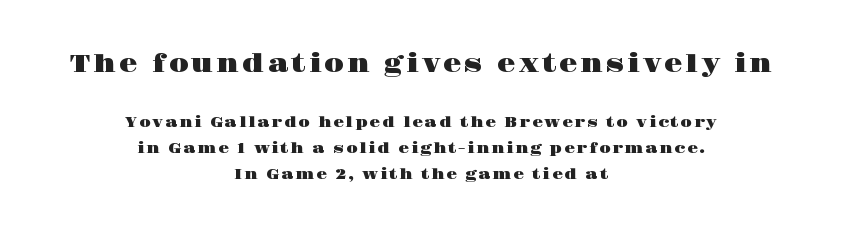
Whoever set this made the first block the dominant, larger element. The paragraph shown floats in the horizontal middle. The letters stand upright; this is a roman face. Type without underlining.
